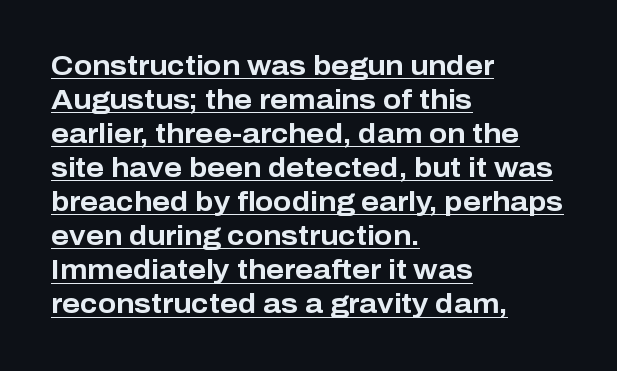
Q: Is the text bold? A: Yes.
Q: Is the text italic (slanted)? A: No, it is upright.
Q: Is the text underlined? A: Yes.
Q: How is the paragraph aligned? A: Left-aligned.
Q: Is the spacing between letters normal or unusually wide? A: Normal.
Q: Is the spacing between lines tight, normal or loose? A: Normal.
